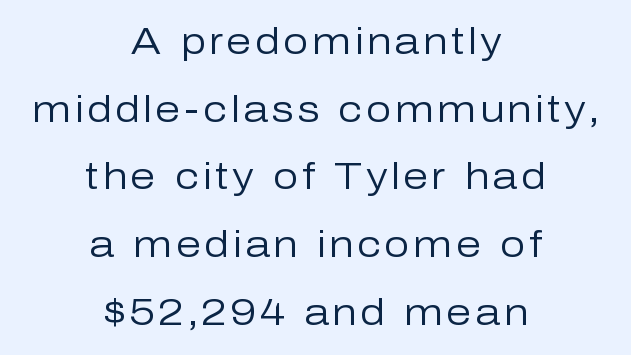
{"serif": "no", "italic": "no", "bold": "no", "weight": "regular", "width": "normal", "stroke_contrast": "low", "x_height": "medium", "monospaced": "no", "underline": "no", "align": "center", "line_spacing_ratio": 1.88, "glyph_px": 36}
